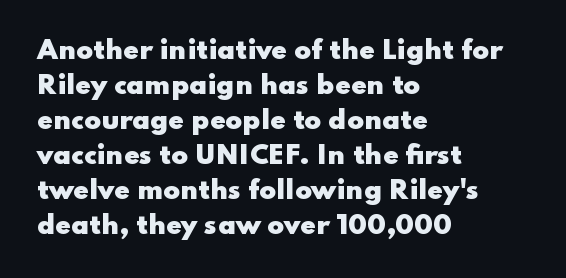
Nope, not italic — everything's standing straight. Regular leading. Teacher's note: observe the even left margin — that is flush-left alignment. The space beneath each line is pristine and unruled. Glyph-to-glyph distance matches everyday printed text.
